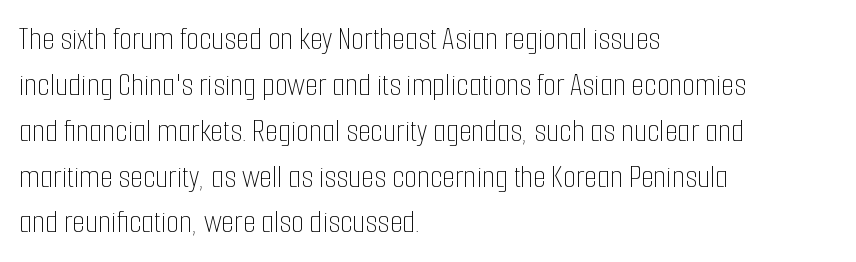
The vertical gap from one line to the next is medium. Tall strokes in this sample are plumb rather than angled. Is the letter spacing exaggerated? No — it looks like the ordinary default. Weight: regular or lighter. The paragraph has a hard left edge and a soft right edge. The glyphs are unaccompanied by any horizontal stroke below them.
